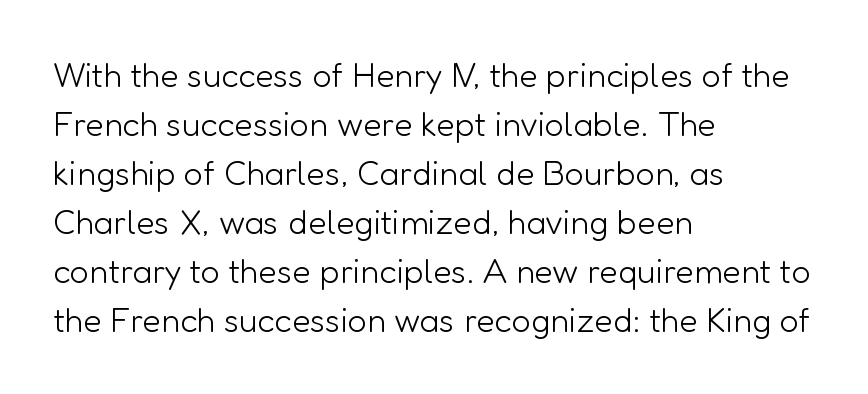
Q: Is the text bold? A: No.
Q: Is the text italic (slanted)? A: No, it is upright.
Q: Is the typeface a serif or a sans-serif typeface? A: Sans-serif.
Q: Is the text underlined? A: No.
Q: How is the paragraph aligned? A: Left-aligned.
Q: Is the spacing between letters normal or unusually wide? A: Normal.
Q: Is the spacing between lines tight, normal or loose? A: Normal.
Q: Width (condensed, normal, or wide)? A: Normal.
Q: Stroke contrast? A: Low.
Q: x-height? A: Medium.
Q: Monospaced? A: No.
